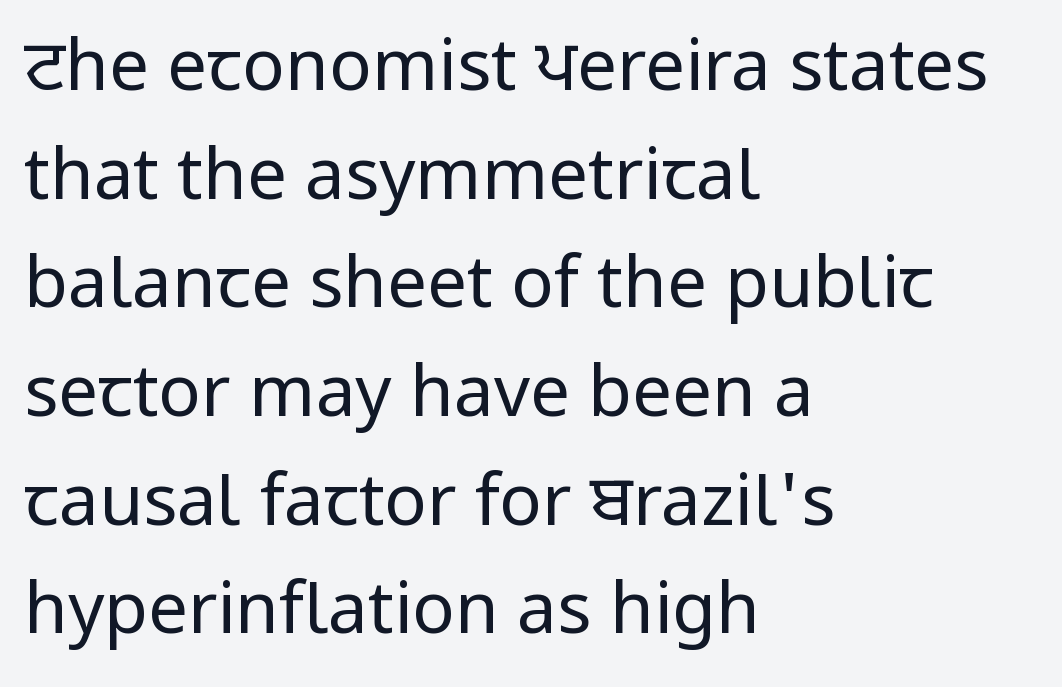
Examine the stroke ends and you'll find no serifs. This sample uses an upright cut, with every glyph sitting square on the baseline. Reading down the block, your eye returns to a fixed left position each line. This sample has the flowing, uneven cadence of proportional lettering.
